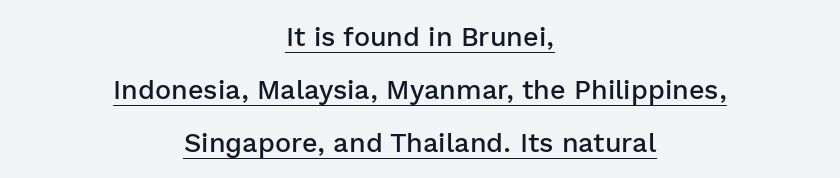
Q: Is the text bold? A: Semi-bold.
Q: Is the text italic (slanted)? A: No, it is upright.
Q: Is the text underlined? A: Yes.
Q: How is the paragraph aligned? A: Centered.
Q: Is the spacing between letters normal or unusually wide? A: Normal.
Q: Is the spacing between lines tight, normal or loose? A: Loose.
